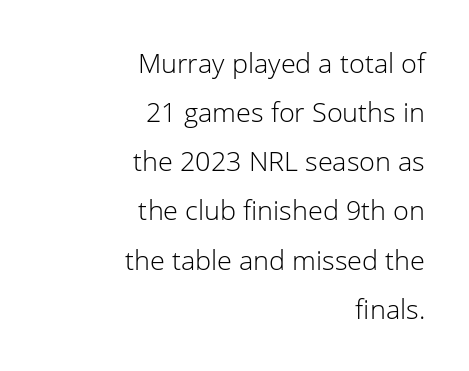
Q: Is the text bold? A: No.
Q: Is the text italic (slanted)? A: No, it is upright.
Q: Is the text underlined? A: No.
Q: How is the paragraph aligned? A: Right-aligned.
Q: Is the spacing between letters normal or unusually wide? A: Normal.
